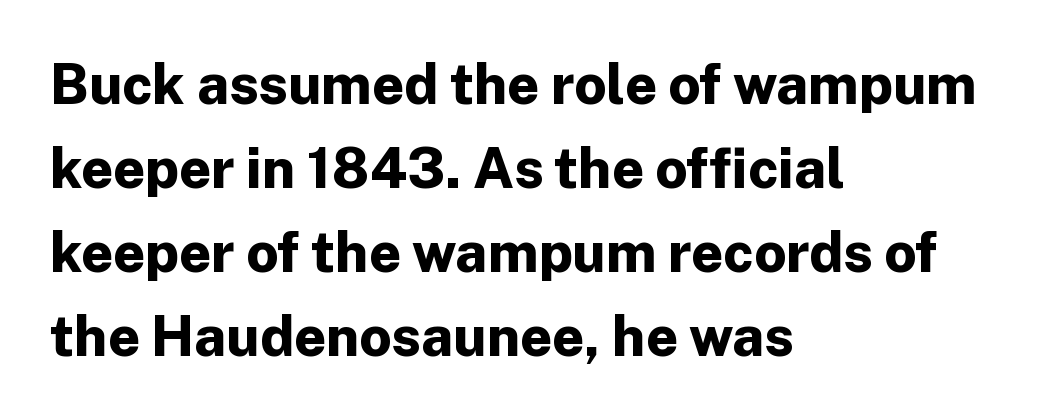
The line-height multiplier appears to be the usual default. Is the block centered? No — it sits flush against the left margin. Tracking value appears to be zero — textbook default spacing. On the weight axis this lands at bold, roughly 700. Words float on clear page, feet unadorned.
